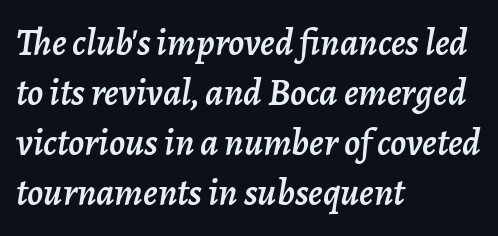
Q: Is the text italic (slanted)? A: Yes, it leans right by about 7 degrees.
Q: Is the text underlined? A: No.
Q: How is the paragraph aligned? A: Left-aligned.
Q: Is the spacing between letters normal or unusually wide? A: Normal.
Q: Is the spacing between lines tight, normal or loose? A: Normal.
Q: Width (condensed, normal, or wide)? A: Normal.
Q: Stroke contrast? A: Low.
Q: x-height? A: Medium.
Q: Monospaced? A: No.
